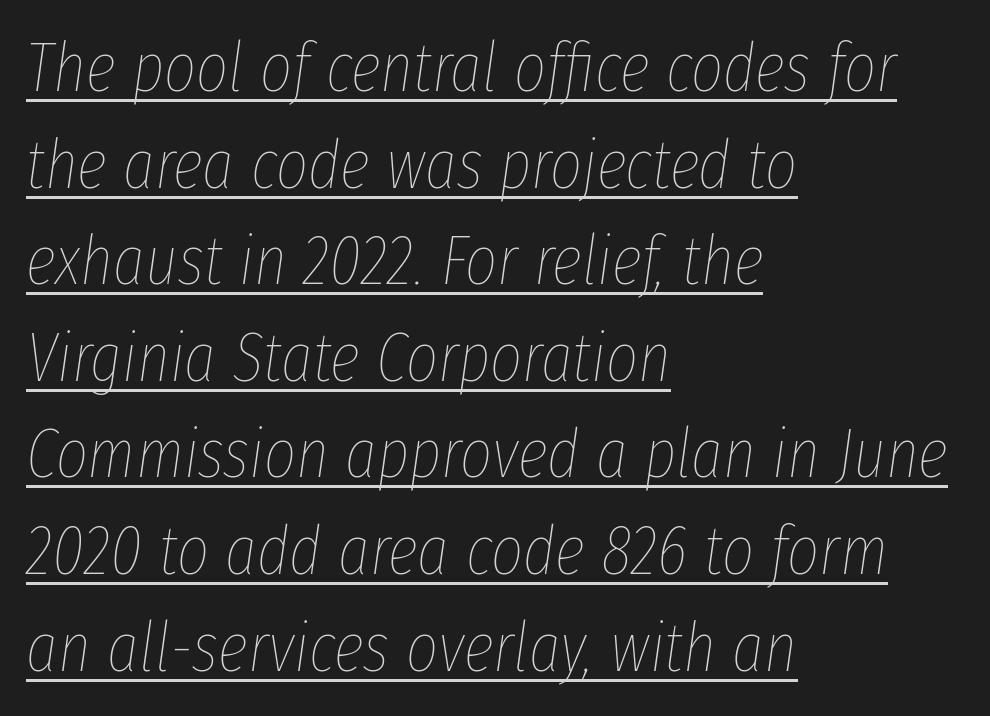
Regular leading. A typesetter would mark this as italic. Alignment: flush left. Here the designer chose a conventional face with non-uniform glyph widths.
